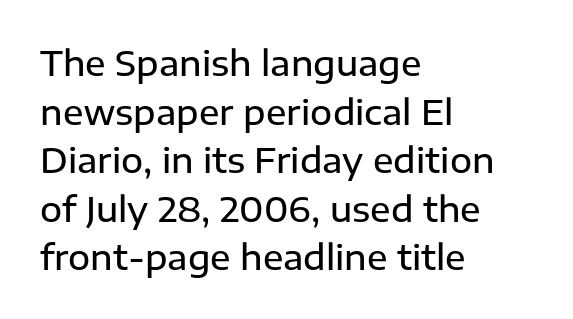
The image shows 34 px semibold sans-serif type, upright; set left-aligned, normal line spacing (1.43x), normal letter spacing, not underlined; low stroke contrast and a medium x-height.
